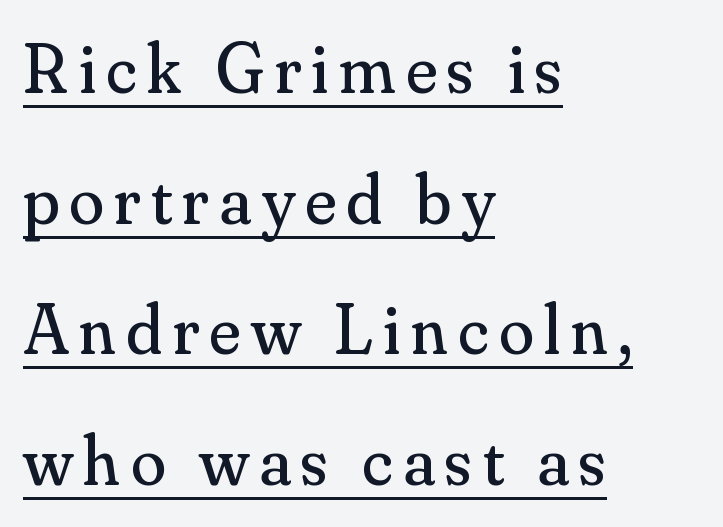
{"serif": "yes", "italic": "no", "bold": "no", "weight": "regular", "width": "normal", "stroke_contrast": "medium", "x_height": "small", "monospaced": "no", "underline": "yes", "align": "left", "line_spacing_ratio": 1.84, "glyph_px": 71}
